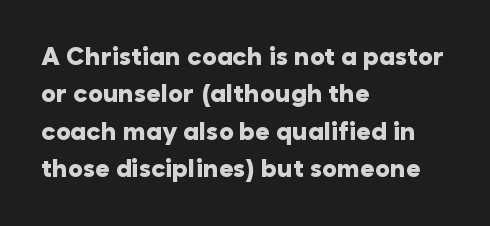
The image shows 25 px bold type, upright; set left-aligned, normal line spacing (1.5x), normal letter spacing, not underlined.
